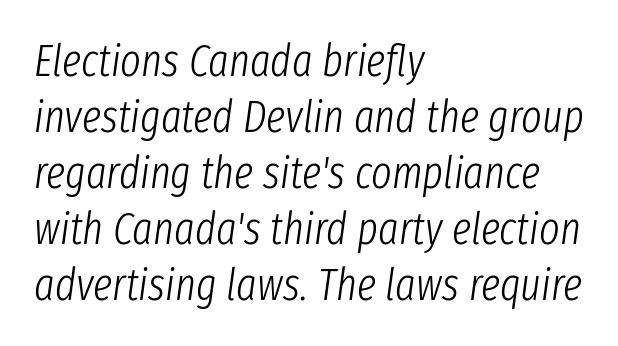
The image shows 44 px light, condensed type, italic (leaning right); set left-aligned, normal line spacing (1.27x), normal letter spacing, not underlined; low stroke contrast and a medium x-height.
